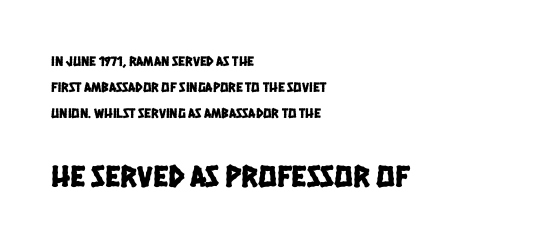
{"serif": "no", "width": "condensed", "stroke_contrast": "low", "x_height": "large", "monospaced": "no", "underline": "no", "align": "left", "line_spacing_ratio": 1.87, "letter_spacing": "normal", "letter_spacing_em": 0.0, "larger_block": "second", "size_ratio": 2.21, "glyph_px": 31}
